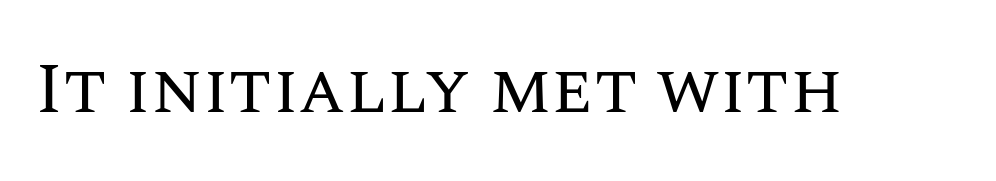
The image shows 72 px regular-weight type, upright; set normal letter spacing, not underlined; medium stroke contrast and a large x-height.
